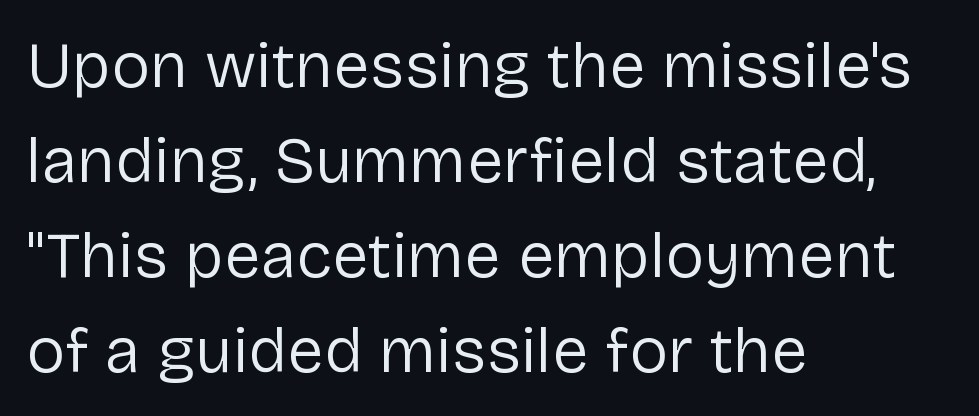
Q: Is the text bold? A: No.
Q: Is the text italic (slanted)? A: No, it is upright.
Q: Is the typeface a serif or a sans-serif typeface? A: Sans-serif.
Q: Is the text underlined? A: No.
Q: How is the paragraph aligned? A: Left-aligned.
Q: Is the spacing between letters normal or unusually wide? A: Normal.
Q: Is the spacing between lines tight, normal or loose? A: Normal.
Q: Width (condensed, normal, or wide)? A: Normal.
Q: Stroke contrast? A: Low.
Q: x-height? A: Medium.
Q: Monospaced? A: No.
